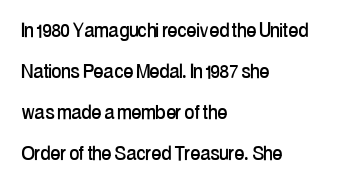
{"italic": "no", "underline": "no", "align": "left", "line_spacing_ratio": 1.71, "letter_spacing": "normal", "letter_spacing_em": 0.0, "glyph_px": 24}
